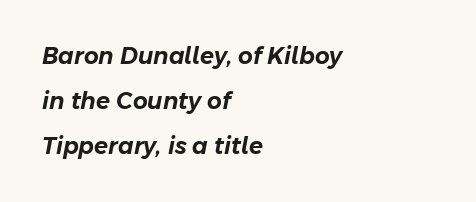
{"italic": "yes", "lean": "right", "slant_degrees": 11, "underline": "no", "align": "left", "line_spacing": "loose", "line_spacing_ratio": 1.96, "letter_spacing": "normal", "letter_spacing_em": 0.0, "glyph_px": 23}
